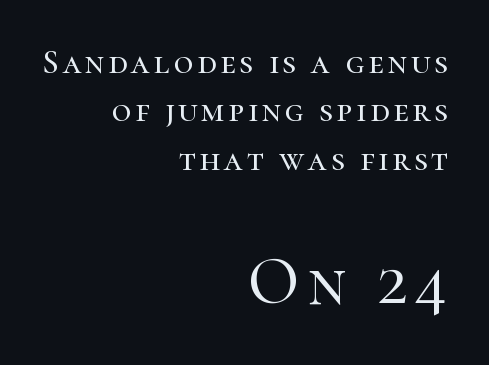
The image shows 68 px serif type, upright; set right-aligned, normal line spacing (1.42x), not underlined; the second (bottom) block is 2.0x larger; high stroke contrast and a medium x-height.
